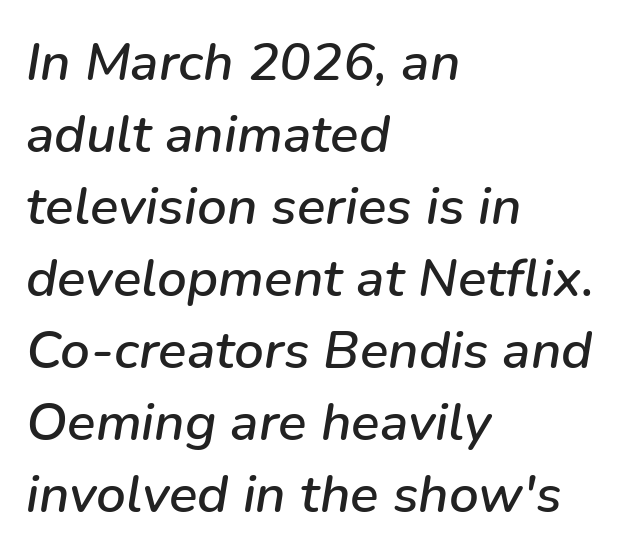
{"italic": "yes", "lean": "right", "slant_degrees": 9, "width": "normal", "stroke_contrast": "low", "x_height": "medium", "monospaced": "no", "underline": "no", "align": "left", "line_spacing": "normal", "line_spacing_ratio": 1.36, "letter_spacing": "normal", "letter_spacing_em": 0.0, "glyph_px": 53}
